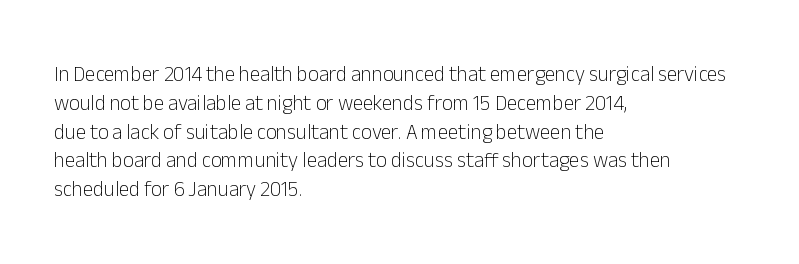
Each new line begins a customary step beneath the previous one. Stems here are at most as thick as an everyday book face. Words appear dense and cohesive because spacing is normal. Descenders hang freely into open space. The axis of the letterforms is exactly vertical.
